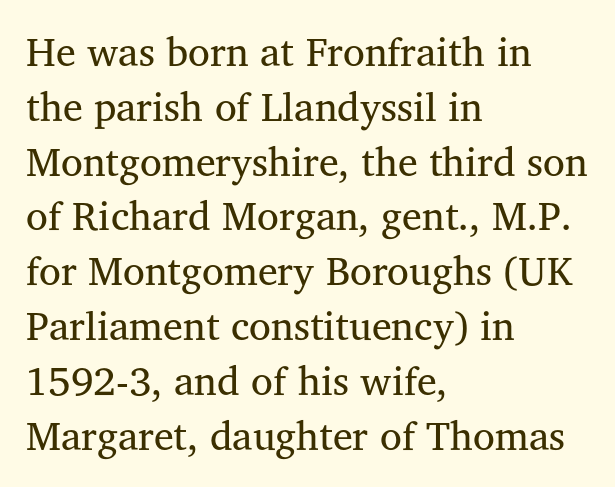
The image shows 40 px regular-weight serif type, upright; set left-aligned, normal line spacing (1.37x), normal letter spacing, not underlined; medium stroke contrast and a medium x-height.
